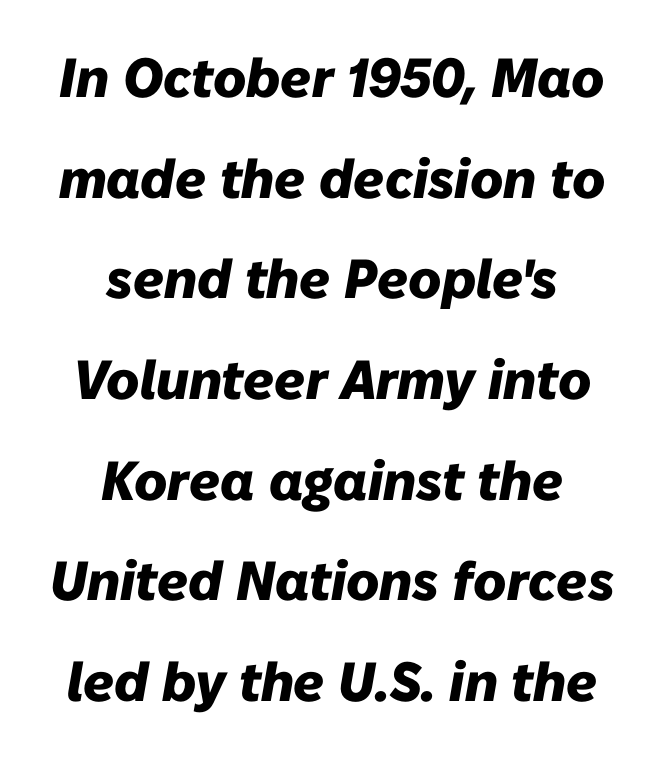
The letters sit at their default tracking, neither squeezed nor spread. The baseline area is clear. Looks like regular typesetting: each glyph gets only the width it needs. Tall strokes in this sample are angled rather than plumb.
